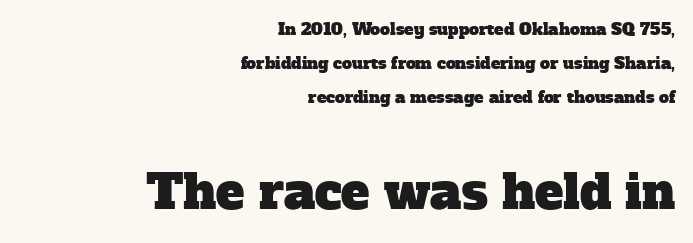
In terms of letterform style, serifs are clearly present. Size contrast runs from small at the top to large at the bottom. The typesetter chose a ragged-left arrangement here. Underline: absent.
